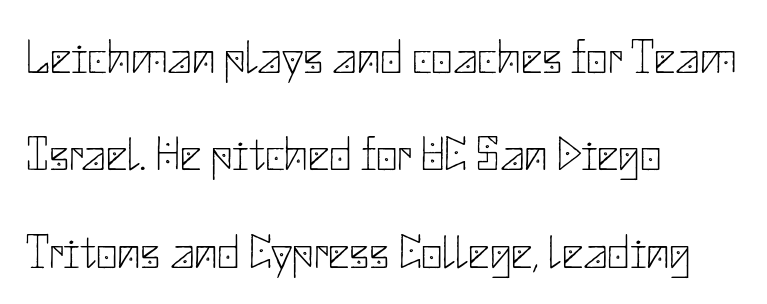
Q: Is the text bold? A: No.
Q: Is the text italic (slanted)? A: No, it is upright.
Q: Is the typeface a serif or a sans-serif typeface? A: Sans-serif.
Q: Is the text underlined? A: No.
Q: How is the paragraph aligned? A: Left-aligned.
Q: Is the spacing between letters normal or unusually wide? A: Normal.
Q: Is the spacing between lines tight, normal or loose? A: Loose.
Q: Width (condensed, normal, or wide)? A: Normal.
Q: Stroke contrast? A: Low.
Q: x-height? A: Small.
